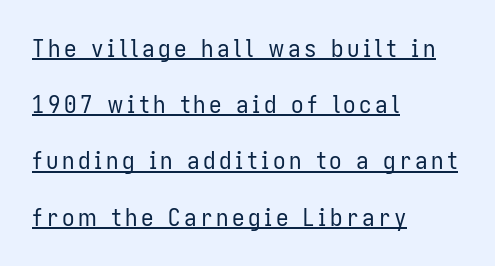
{"italic": "no", "bold": "no", "underline": "yes", "align": "left", "line_spacing": "loose", "line_spacing_ratio": 2.25, "glyph_px": 25}
